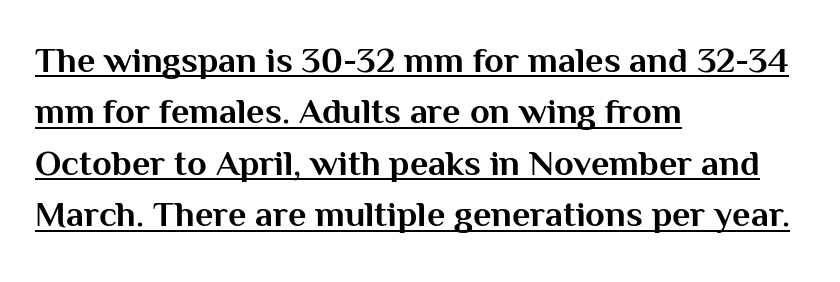
Observe the ordinary spacing: letters are neighbours, not strangers. These characters rest on top of a visible drawn line. The letters carry no serifs — their stems end cleanly without finishing strokes. The text block is weighted toward the left margin, trailing off unevenly rightward. You'd pick this weight for a headline — it's a proper bold. Upright lettering throughout.
